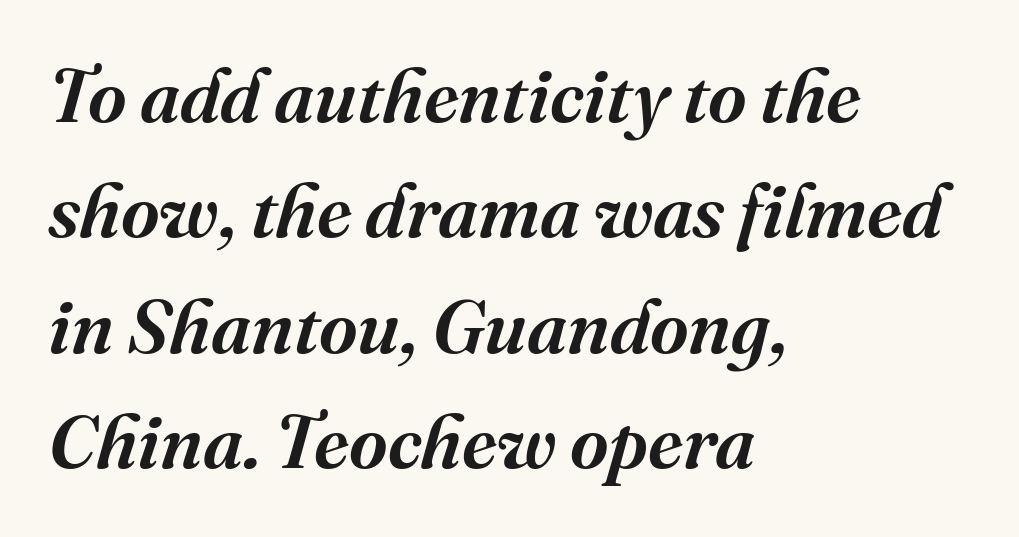
The image shows 75 px serif type, italic (leaning right); set left-aligned, normal line spacing (1.54x), normal letter spacing, not underlined; medium stroke contrast and a medium x-height.
